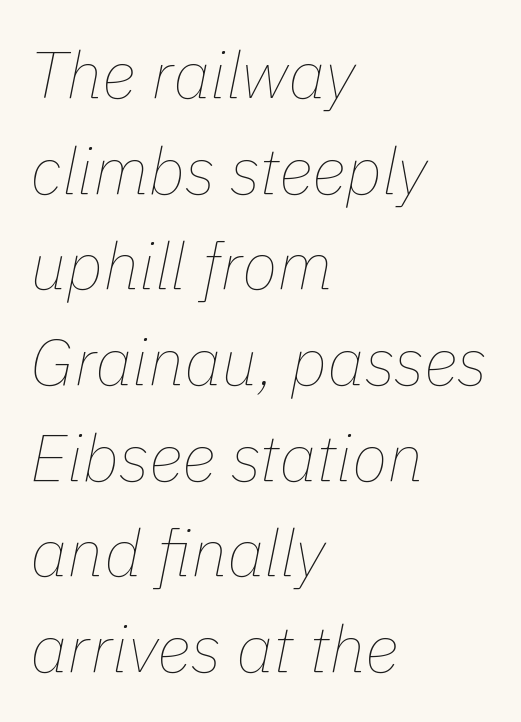
Q: Is the text bold? A: No.
Q: Is the text italic (slanted)? A: Yes, it leans right by about 11 degrees.
Q: Is the text underlined? A: No.
Q: How is the paragraph aligned? A: Left-aligned.
Q: Is the spacing between letters normal or unusually wide? A: Normal.
Q: Is the spacing between lines tight, normal or loose? A: Normal.
Q: Width (condensed, normal, or wide)? A: Normal.
Q: Stroke contrast? A: Low.
Q: x-height? A: Medium.
Q: Monospaced? A: No.
